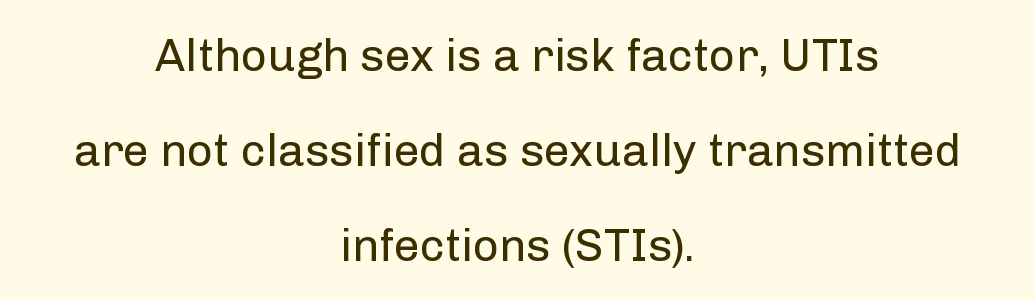
{"serif": "no", "italic": "no", "bold": "no", "weight": "regular", "width": "normal", "stroke_contrast": "low", "x_height": "medium", "monospaced": "no", "underline": "no", "align": "center", "line_spacing": "loose", "line_spacing_ratio": 2.06, "letter_spacing": "normal", "letter_spacing_em": 0.0, "glyph_px": 46}
